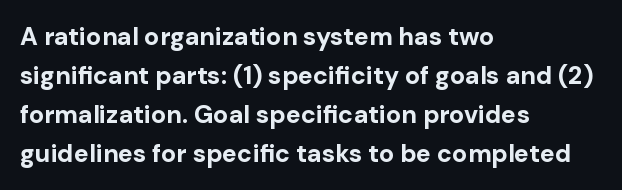
Q: Is the text bold? A: Yes.
Q: Is the text italic (slanted)? A: No, it is upright.
Q: Is the text underlined? A: No.
Q: How is the paragraph aligned? A: Left-aligned.
Q: Is the spacing between letters normal or unusually wide? A: Normal.
Q: Is the spacing between lines tight, normal or loose? A: Normal.
